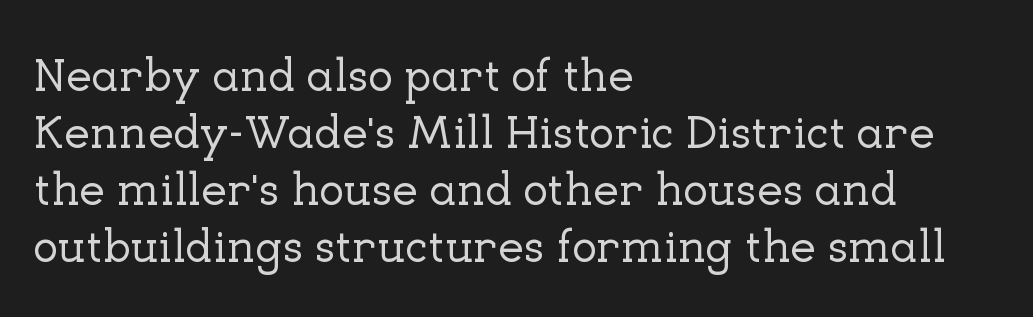
The image shows 46 px serif type, upright; set left-aligned, line spacing 1.24x, normal letter spacing, not underlined; low stroke contrast and a medium x-height.
